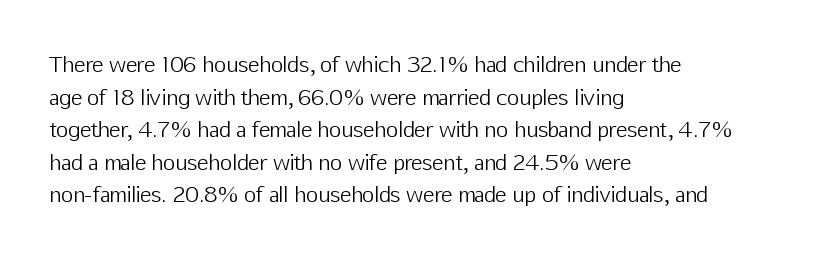
The image shows 21 px text type, upright; set left-aligned, normal line spacing (1.55x), normal letter spacing, not underlined.
